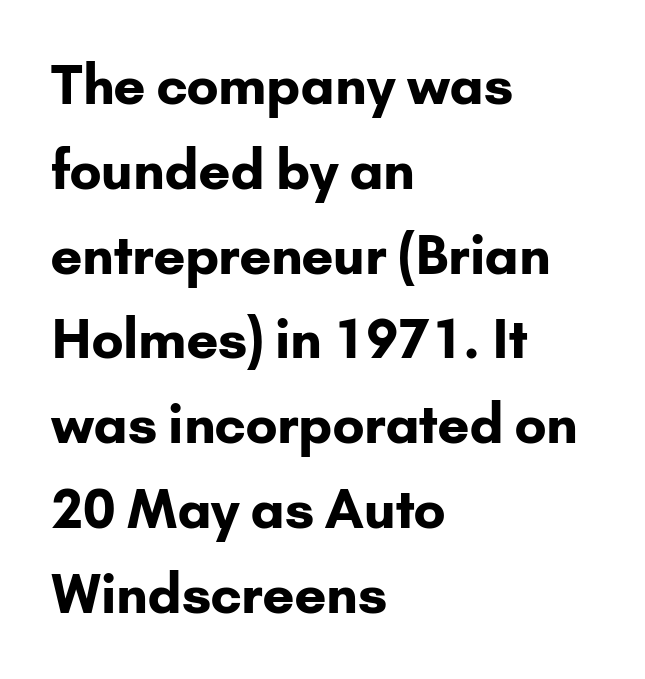
{"serif": "no", "italic": "no", "bold": "yes", "weight": "bold", "width": "normal", "stroke_contrast": "low", "x_height": "small", "monospaced": "no", "underline": "no", "align": "left", "line_spacing": "normal", "line_spacing_ratio": 1.6, "letter_spacing": "normal", "letter_spacing_em": 0.0, "glyph_px": 53}
